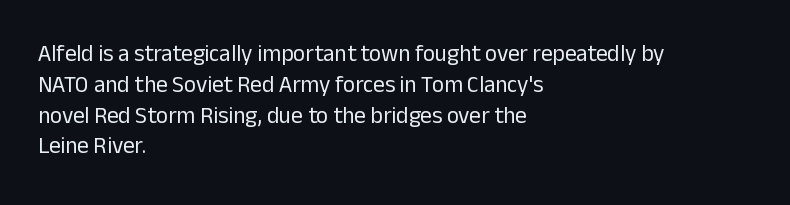
The image shows 23 px text type, upright; set left-aligned, normal line spacing (1.34x), normal letter spacing, not underlined.
